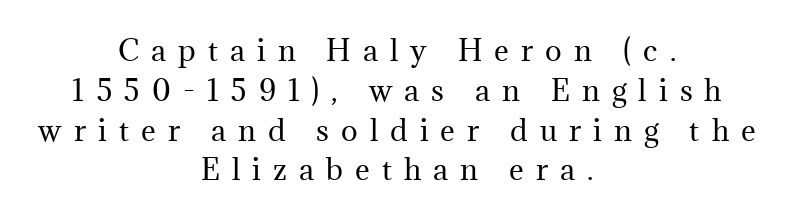
Ink coverage per letter is moderate at most. These lines were composed using upright roman letters. Each new line begins a customary step beneath the previous one. Regarding serifs, this sample has them. The horizontal fit of the characters is loose and conspicuously gappy.
